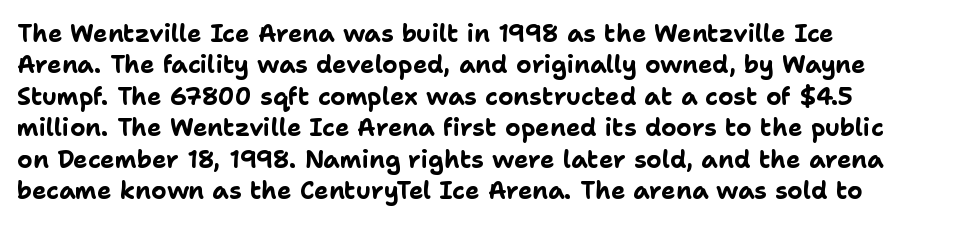
Caption: standard tracking, unaltered. In CSS terms this would be text-align: left. Unlike italic type, these characters show no tilt at all. A dark, heavy texture on the line: the type is bold.
